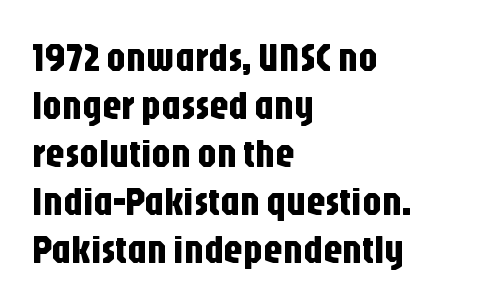
The image shows 39 px condensed sans-serif type, upright; set left-aligned, line spacing 1.23x, normal letter spacing, not underlined; low stroke contrast and a large x-height.
